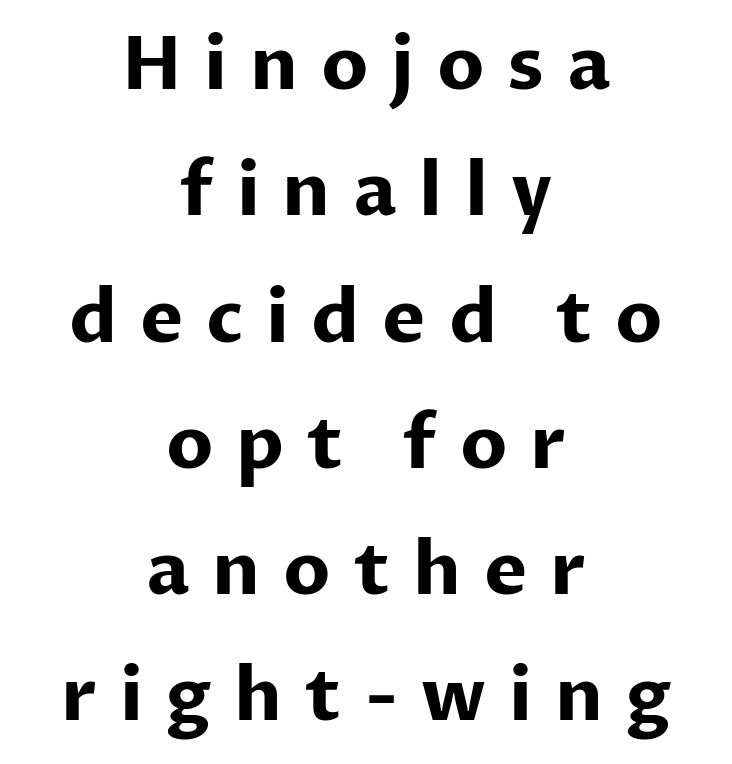
{"serif": "no", "italic": "no", "bold": "yes", "weight": "bold", "width": "normal", "stroke_contrast": "low", "x_height": "medium", "monospaced": "no", "underline": "no", "align": "center", "line_spacing_ratio": 1.73, "letter_spacing": "wide", "letter_spacing_em": 0.31, "glyph_px": 73}
